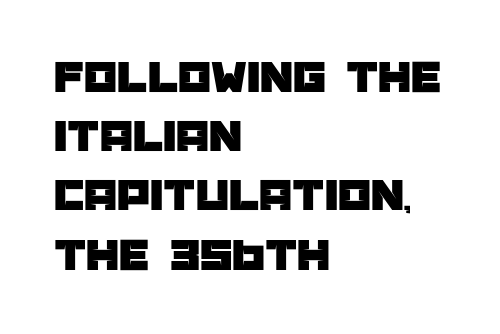
{"serif": "no", "italic": "no", "width": "normal", "stroke_contrast": "low", "x_height": "large", "monospaced": "no", "underline": "no", "align": "left", "line_spacing": "normal", "line_spacing_ratio": 1.26, "letter_spacing": "normal", "letter_spacing_em": 0.0, "glyph_px": 47}
